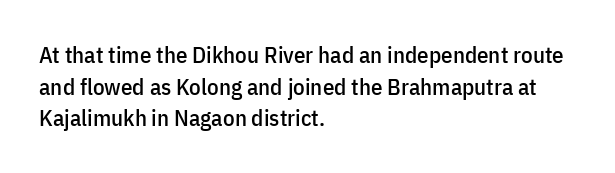
Q: Is the text italic (slanted)? A: No, it is upright.
Q: Is the text underlined? A: No.
Q: How is the paragraph aligned? A: Left-aligned.
Q: Is the spacing between letters normal or unusually wide? A: Normal.
Q: Is the spacing between lines tight, normal or loose? A: Normal.
